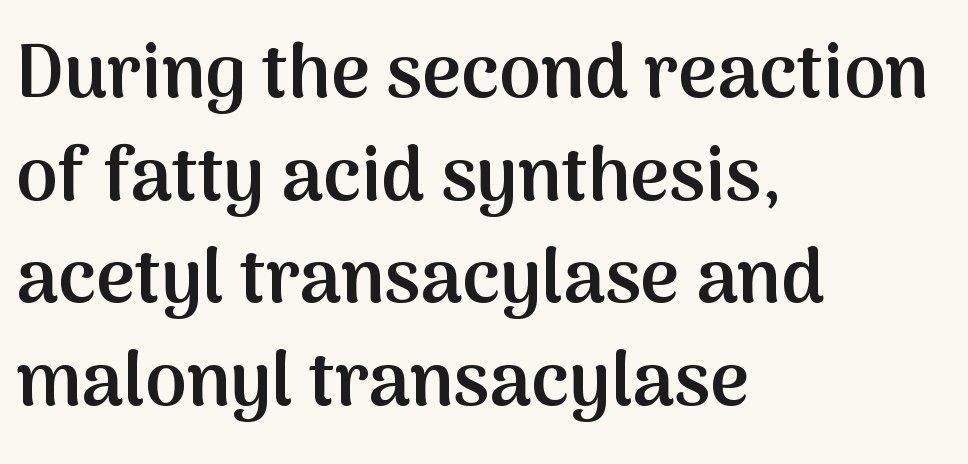
The image shows 75 px semibold sans-serif type, upright; set left-aligned, normal line spacing (1.37x), normal letter spacing, not underlined; medium stroke contrast and a medium x-height.
